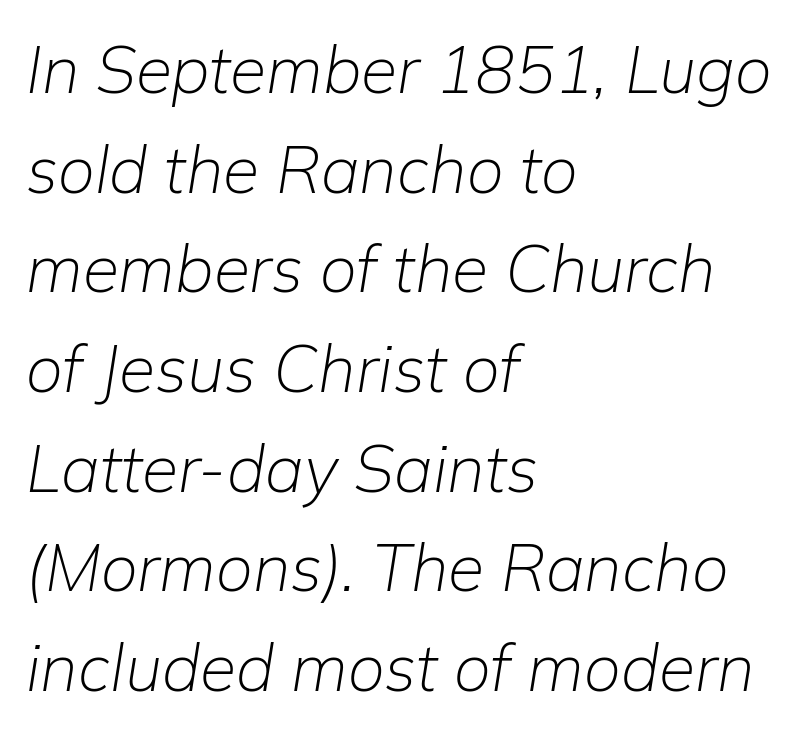
The image shows 66 px light type, italic (leaning right); set left-aligned, normal line spacing (1.51x), normal letter spacing, not underlined; low stroke contrast and a medium x-height.
